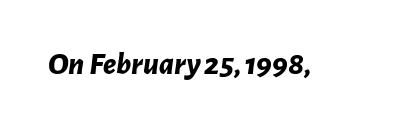
Nobody touched the tracking dial on this one. Every character sits at an angle, as italics do. Typographic density is high because the face is bold. The passage shown is typed in a proportional face where columns would drift.
